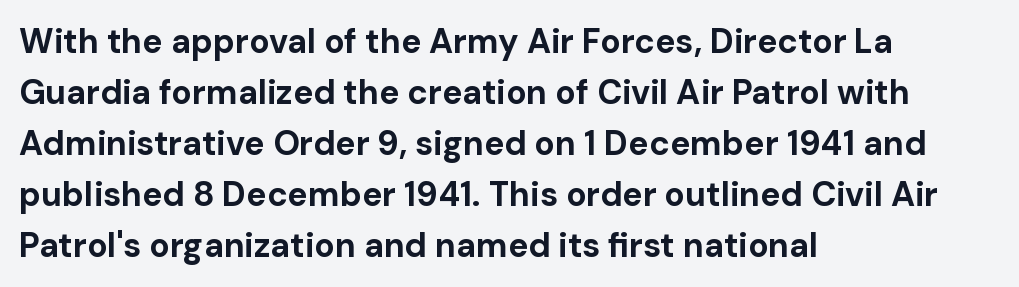
{"serif": "no", "italic": "no", "bold": "yes", "weight": "bold", "width": "normal", "stroke_contrast": "low", "x_height": "medium", "monospaced": "no", "underline": "no", "align": "left", "line_spacing": "normal", "line_spacing_ratio": 1.5, "letter_spacing": "normal", "letter_spacing_em": 0.0, "glyph_px": 34}
